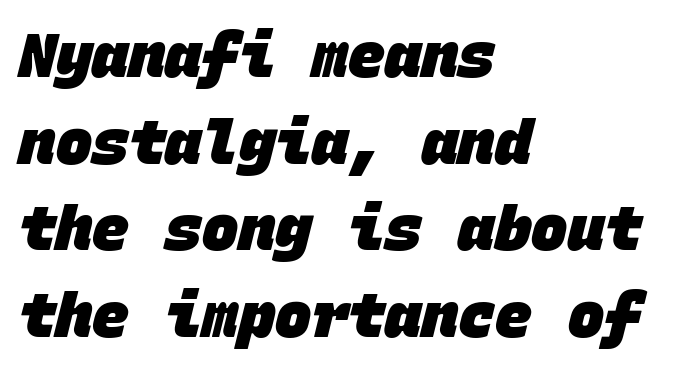
No word sits above an underline. Unlike a traditional serif, this face leaves its strokes unadorned. The horizontal fit of the characters is conventional and even. The vertical gap from one line to the next is medium. In terms of weight, the rendering is a true, heavy bold.
